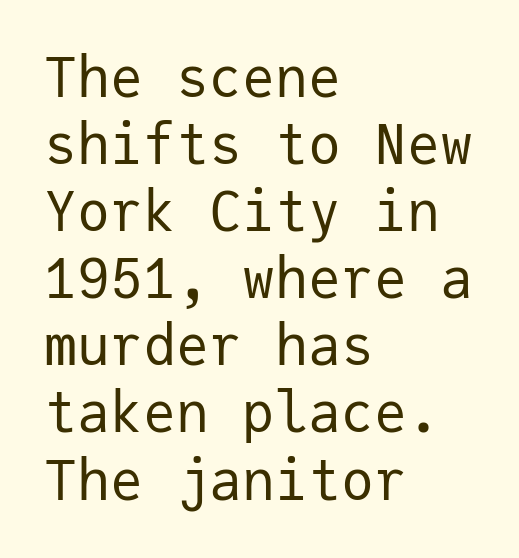
{"serif": "no", "italic": "no", "bold": "no", "weight": "regular", "width": "normal", "stroke_contrast": "low", "x_height": "medium", "monospaced": "yes", "underline": "no", "align": "left", "line_spacing_ratio": 1.22, "letter_spacing": "normal", "letter_spacing_em": 0.0, "glyph_px": 55}
